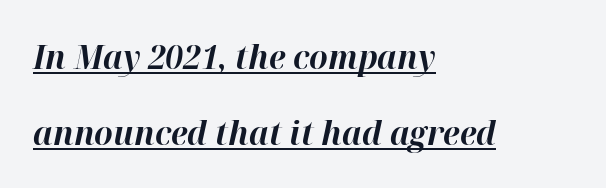
Q: Is the text bold? A: Yes.
Q: Is the text italic (slanted)? A: Yes, it leans right by about 12 degrees.
Q: Is the text underlined? A: Yes.
Q: How is the paragraph aligned? A: Left-aligned.
Q: Is the spacing between letters normal or unusually wide? A: Normal.
Q: Is the spacing between lines tight, normal or loose? A: Loose.
Q: Width (condensed, normal, or wide)? A: Normal.
Q: Stroke contrast? A: High.
Q: x-height? A: Medium.
Q: Monospaced? A: No.
